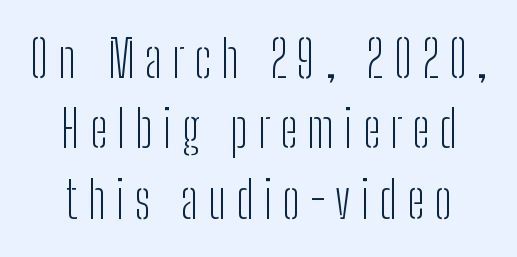
This is roman type, the default non-slanted kind. Summary of weight: not heavy and not bold. This block has exactly the height ordinary leading produces. Here the designer chose a conventional face with non-uniform glyph widths. Display-style spreading of the glyphs; the letterfit is very open.
